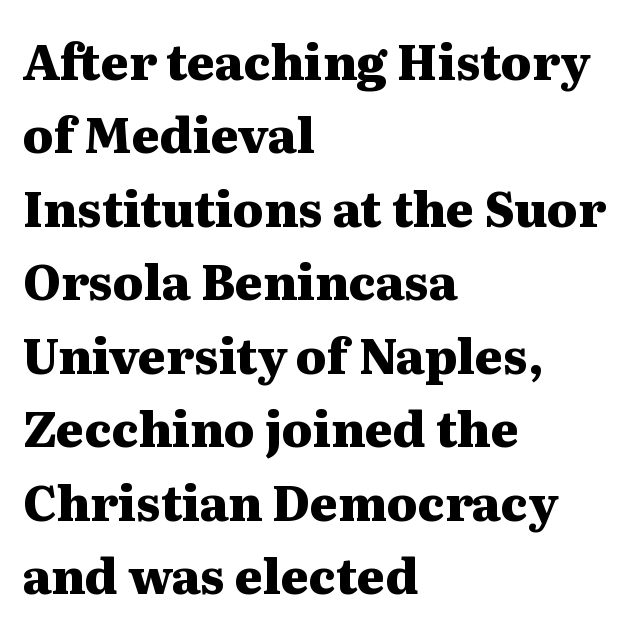
The image shows 48 px heavy, wide serif type, upright; set left-aligned, normal line spacing (1.53x), normal letter spacing, not underlined; medium stroke contrast and a medium x-height.
